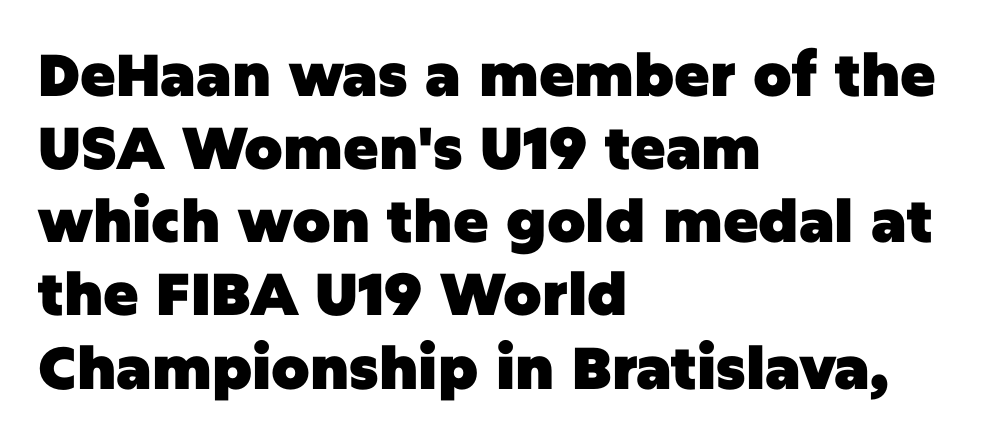
The line texture is even and compact thanks to regular tracking. If you drew a line through each stem, it would be perfectly vertical. The passage is arranged the way most books set body copy — flush left. Descenders are the only things crossing below the line. How heavy is the stroke? Heavy — this is a bold.
